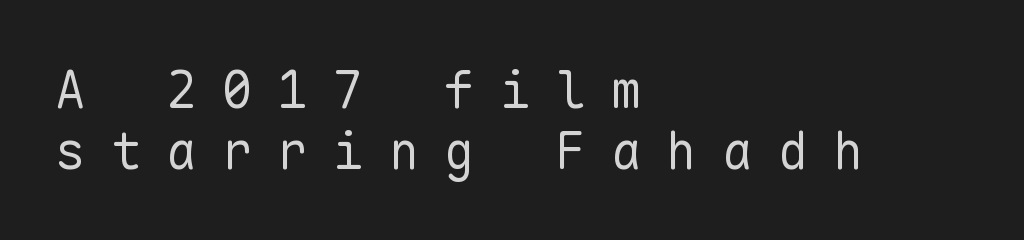
{"serif": "no", "italic": "no", "bold": "no", "weight": "regular", "width": "normal", "stroke_contrast": "low", "x_height": "medium", "monospaced": "yes", "underline": "no", "align": "left", "line_spacing_ratio": 1.19, "letter_spacing": "wide", "letter_spacing_em": 0.49, "glyph_px": 51}
